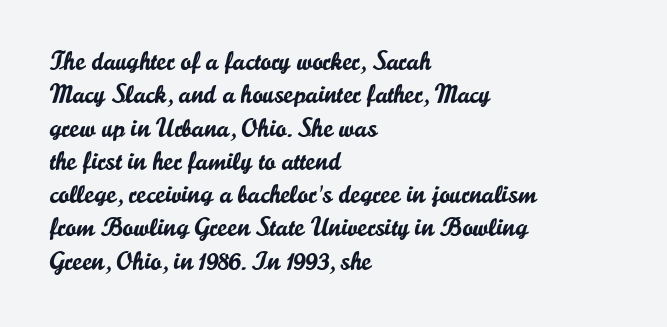
Q: Is the text italic (slanted)? A: Yes.
Q: Is the text underlined? A: No.
Q: How is the paragraph aligned? A: Left-aligned.
Q: Is the spacing between letters normal or unusually wide? A: Normal.
Q: Is the spacing between lines tight, normal or loose? A: Normal.
